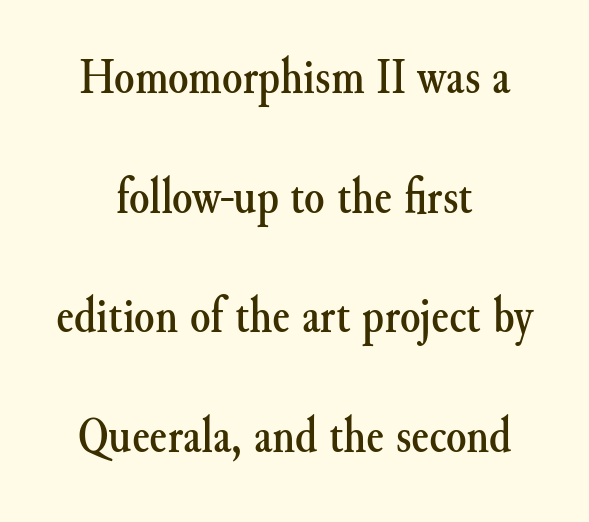
Q: Is the text italic (slanted)? A: No, it is upright.
Q: Is the typeface a serif or a sans-serif typeface? A: Serif.
Q: Is the text underlined? A: No.
Q: How is the paragraph aligned? A: Centered.
Q: Is the spacing between letters normal or unusually wide? A: Normal.
Q: Is the spacing between lines tight, normal or loose? A: Loose.
Q: Width (condensed, normal, or wide)? A: Normal.
Q: Stroke contrast? A: Medium.
Q: x-height? A: Small.
Q: Monospaced? A: No.
